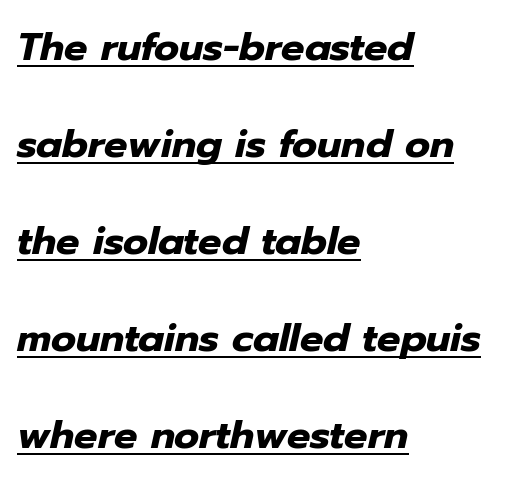
Q: Is the text bold? A: Yes.
Q: Is the text italic (slanted)? A: Yes, it leans right by about 12 degrees.
Q: Is the text underlined? A: Yes.
Q: How is the paragraph aligned? A: Left-aligned.
Q: Is the spacing between letters normal or unusually wide? A: Normal.
Q: Is the spacing between lines tight, normal or loose? A: Loose.
Q: Width (condensed, normal, or wide)? A: Normal.
Q: Stroke contrast? A: Low.
Q: x-height? A: Medium.
Q: Monospaced? A: No.
